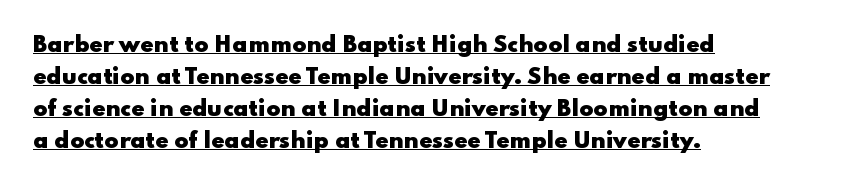
Between one letter and the next there's only the usual sliver of space. The lettering holds an erect, upright posture throughout. The rag falls on the right side of this text block. Does a line run under the words? Yes, clearly. The line-height multiplier appears to be the usual default.
